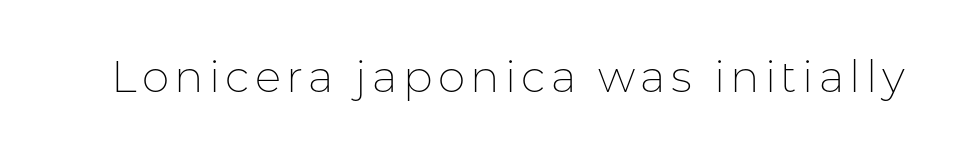
{"serif": "no", "italic": "no", "bold": "no", "weight": "thin", "width": "normal", "stroke_contrast": "low", "x_height": "medium", "monospaced": "no", "underline": "no", "glyph_px": 44}
